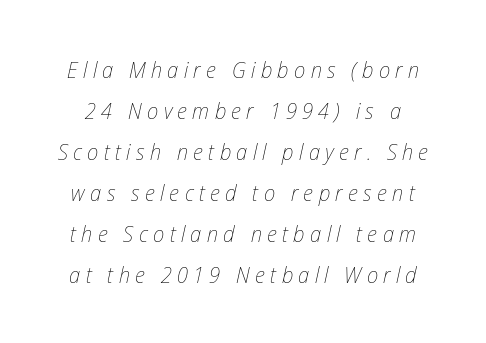
Heaviness? Minimal to ordinary, like unemphasized prose. The glyphs are unaccompanied by any horizontal stroke below them. There's an unmistakable incline to the writing here. Short note: letters widely spaced.
